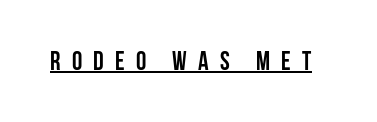
Does the weight exceed regular? Yes, all the way to bold. The tracking reads as deliberately expanded to a designer's eye. Every word sits above its own underline. Is there any slant? The stems are plumb.
